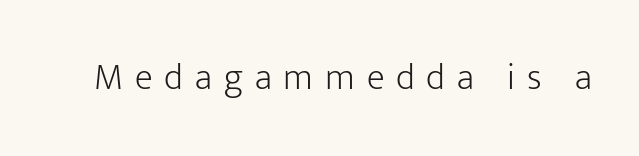
Q: Is the text bold? A: No.
Q: Is the text italic (slanted)? A: No, it is upright.
Q: Is the typeface a serif or a sans-serif typeface? A: Sans-serif.
Q: Is the text underlined? A: No.
Q: Is the spacing between letters normal or unusually wide? A: Unusually wide.
Q: Width (condensed, normal, or wide)? A: Normal.
Q: Stroke contrast? A: Low.
Q: x-height? A: Medium.
Q: Monospaced? A: No.
